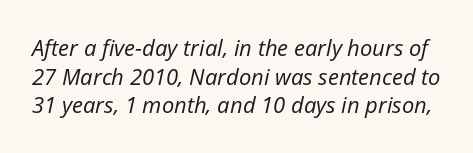
Q: Is the text bold? A: No.
Q: Is the text italic (slanted)? A: Yes, it leans right by about 12 degrees.
Q: Is the text underlined? A: No.
Q: Is the spacing between letters normal or unusually wide? A: Normal.
Q: Is the spacing between lines tight, normal or loose? A: Normal.
